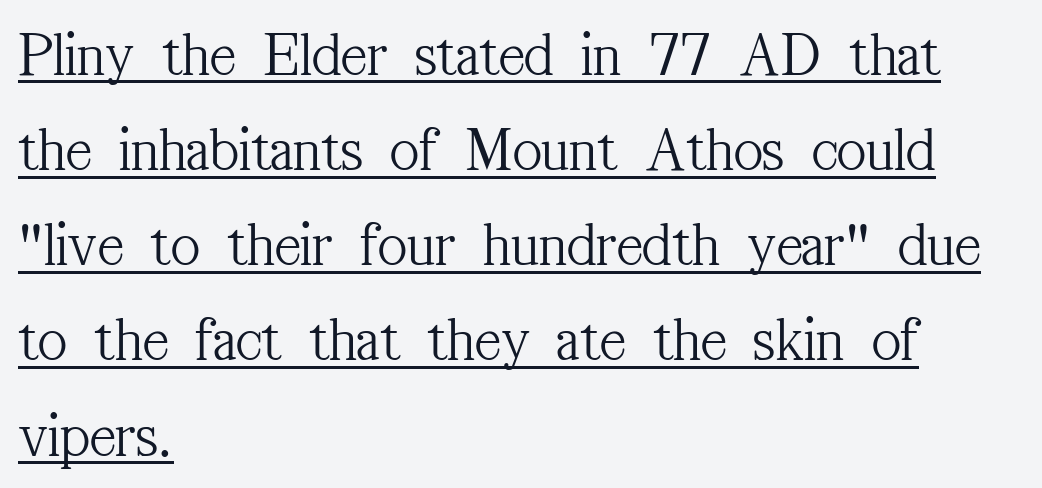
Yep, those are serifs on the letters. The lettering holds an erect, upright posture throughout. Here the glyphs are tracked normally, forming tight word shapes. Each line starts at the same left margin while the right side varies.
